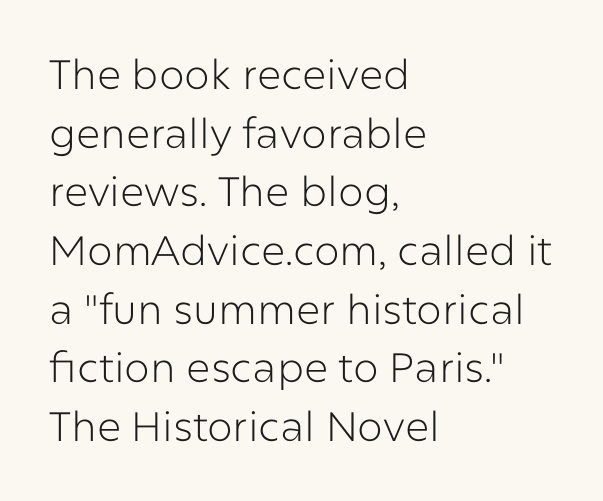
The image shows 41 px light sans-serif type, upright; set left-aligned, normal line spacing (1.43x), normal letter spacing, not underlined; low stroke contrast and a medium x-height.
